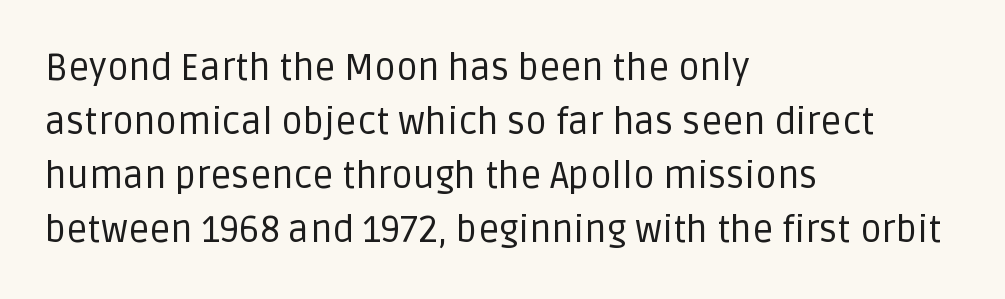
Q: Is the text bold? A: No.
Q: Is the text italic (slanted)? A: No, it is upright.
Q: Is the typeface a serif or a sans-serif typeface? A: Sans-serif.
Q: Is the text underlined? A: No.
Q: How is the paragraph aligned? A: Left-aligned.
Q: Is the spacing between letters normal or unusually wide? A: Normal.
Q: Is the spacing between lines tight, normal or loose? A: Normal.
Q: Width (condensed, normal, or wide)? A: Normal.
Q: Stroke contrast? A: Low.
Q: x-height? A: Large.
Q: Monospaced? A: No.
